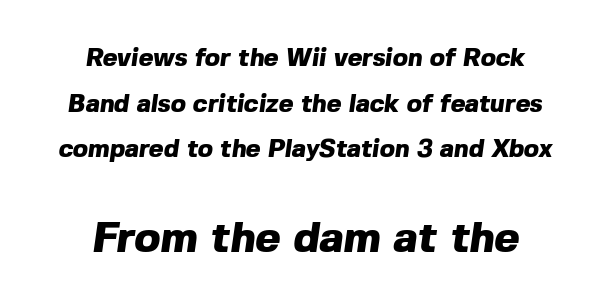
Q: Is the text bold? A: Yes.
Q: Is the typeface a serif or a sans-serif typeface? A: Sans-serif.
Q: Is the text underlined? A: No.
Q: Is the spacing between letters normal or unusually wide? A: Normal.
Q: Which block of text is set in a larger size, the first (top) or the second (bottom)? A: The second (bottom) one.
Q: Width (condensed, normal, or wide)? A: Normal.
Q: x-height? A: Medium.
Q: Monospaced? A: No.
